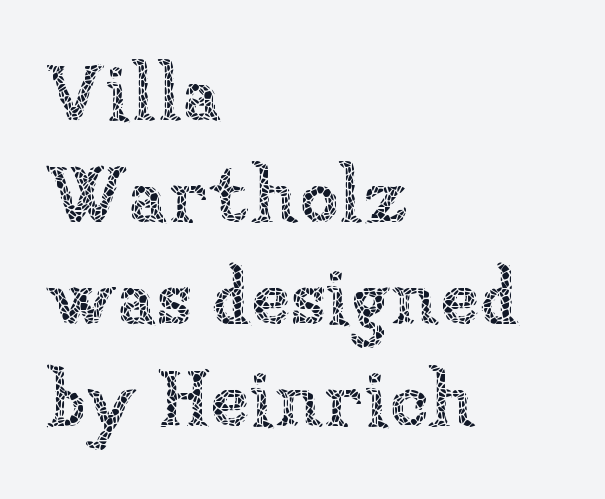
Whoever set this chose a conventional vertical rhythm. No chunkiness to these letters — they're not bold. The typesetter chose a ragged-right arrangement here. Tracking here is standard; glyphs follow each other at the usual distance.
